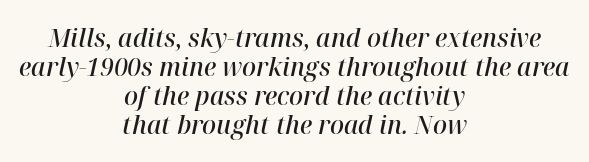
Q: Is the text bold? A: Semi-bold.
Q: Is the text italic (slanted)? A: Yes, it leans right by about 12 degrees.
Q: Is the text underlined? A: No.
Q: How is the paragraph aligned? A: Centered.
Q: Is the spacing between letters normal or unusually wide? A: Normal.
Q: Is the spacing between lines tight, normal or loose? A: Tight.
